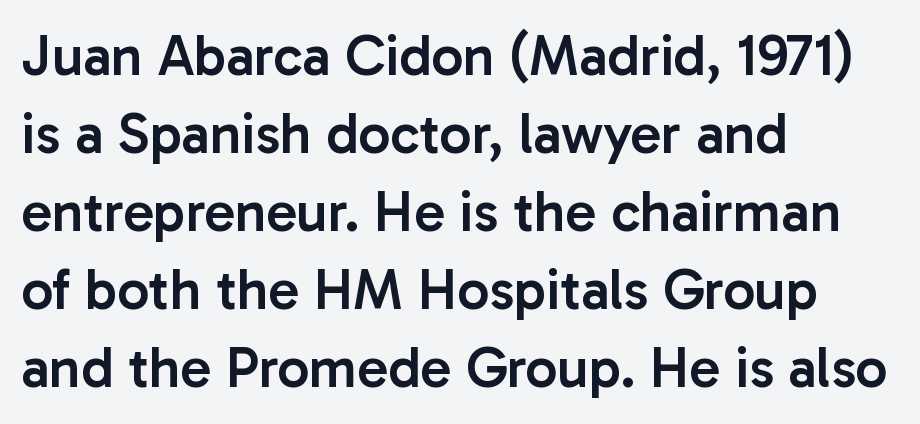
{"serif": "no", "italic": "no", "bold": "semi", "weight": "semibold", "width": "normal", "stroke_contrast": "low", "x_height": "medium", "monospaced": "no", "underline": "no", "align": "left", "line_spacing": "normal", "line_spacing_ratio": 1.37, "letter_spacing": "normal", "letter_spacing_em": 0.0, "glyph_px": 57}
